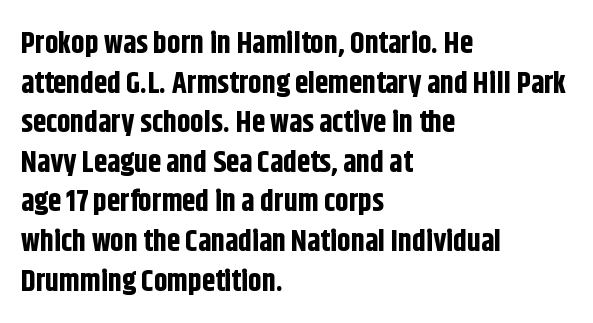
Grotesque or geometric, the face here clearly has no serifs. Glance below the letters and you will spot only blank space. Evenly set lines give the paragraph a standard silhouette. Every row of glyphs begins at an identical x-position on the left. Every stem runs plumb, perpendicular to the baseline. A typesetter would call this zero additional tracking.
